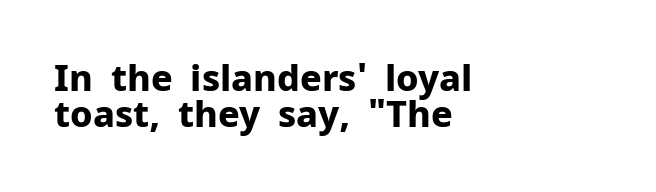
The image shows 36 px bold sans-serif type, upright; set left-aligned, tight line spacing (1.0x), normal letter spacing, not underlined; low stroke contrast and a medium x-height.
